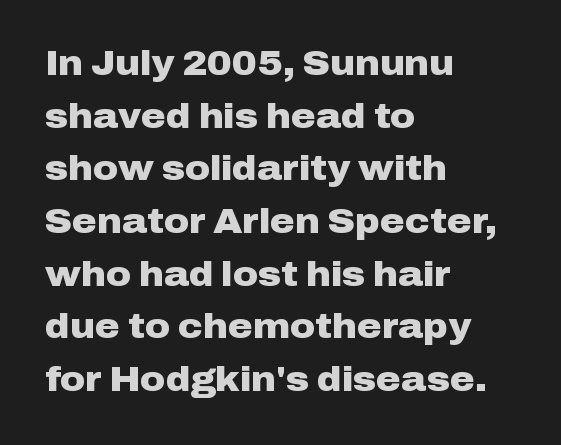
Notice how thick the strokes are: this is what a full bold looks like. Proportional: the letters do not fall into vertical columns. Decoration check: the copy has no underline. Is there much room between lines? A standard amount, neither cramped nor airy. Observe the absence of serifs on each vertical stroke in this sample. The axis of the letterforms is exactly vertical.
